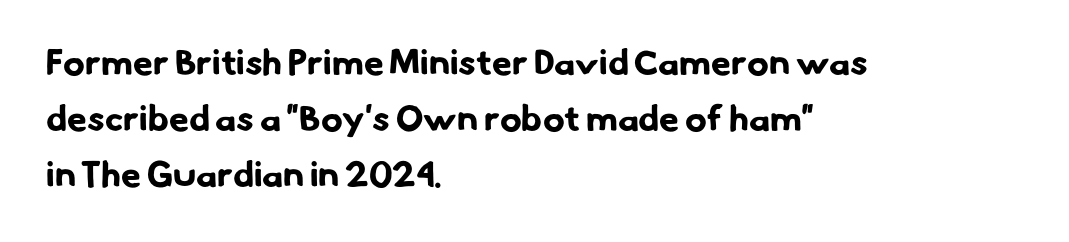
Q: Is the text bold? A: Yes.
Q: Is the typeface a serif or a sans-serif typeface? A: Sans-serif.
Q: Is the text underlined? A: No.
Q: How is the paragraph aligned? A: Left-aligned.
Q: Is the spacing between letters normal or unusually wide? A: Normal.
Q: Is the spacing between lines tight, normal or loose? A: Normal.
Q: Width (condensed, normal, or wide)? A: Normal.
Q: Stroke contrast? A: Low.
Q: x-height? A: Small.
Q: Monospaced? A: No.
